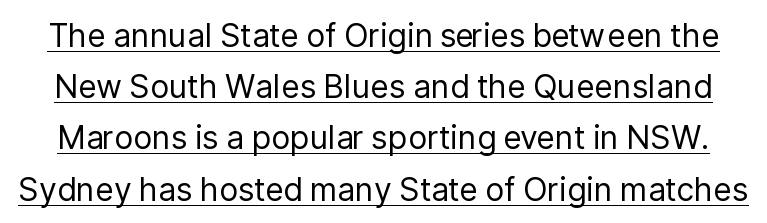
Q: Is the text bold? A: No.
Q: Is the text italic (slanted)? A: No, it is upright.
Q: Is the typeface a serif or a sans-serif typeface? A: Sans-serif.
Q: Is the text underlined? A: Yes.
Q: Is the spacing between letters normal or unusually wide? A: Normal.
Q: Is the spacing between lines tight, normal or loose? A: Normal.
Q: Width (condensed, normal, or wide)? A: Normal.
Q: Stroke contrast? A: Low.
Q: x-height? A: Medium.
Q: Monospaced? A: No.
